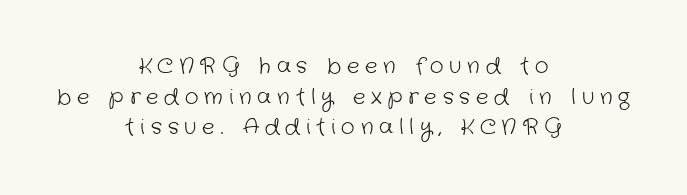
Notice how the passage keeps no hard edge, just a central spine. Caption: expanded tracking, letters set apart. Honestly, the row spacing looks completely unremarkable. Stroke mass is kept to a normal reading level or below.
